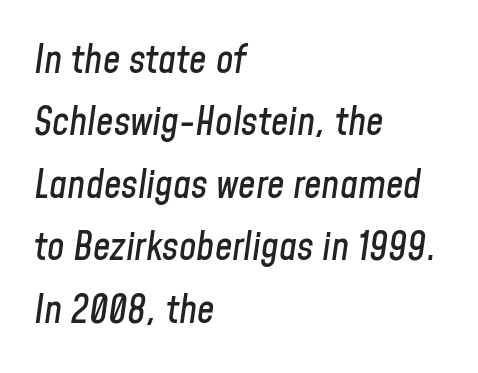
The image shows 39 px condensed type, italic (leaning right); set left-aligned, normal line spacing (1.6x), normal letter spacing, not underlined; low stroke contrast and a medium x-height.
